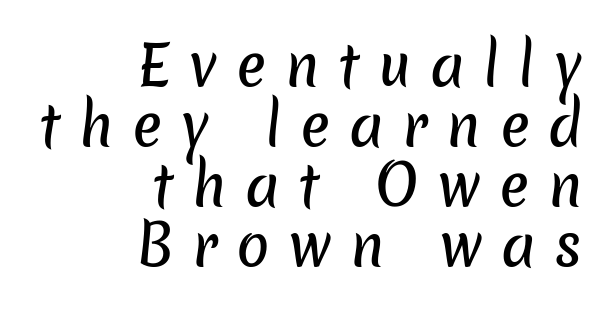
Q: Is the typeface a serif or a sans-serif typeface? A: Sans-serif.
Q: Is the text underlined? A: No.
Q: How is the paragraph aligned? A: Right-aligned.
Q: Is the spacing between letters normal or unusually wide? A: Unusually wide.
Q: Is the spacing between lines tight, normal or loose? A: Tight.
Q: Width (condensed, normal, or wide)? A: Normal.
Q: Stroke contrast? A: Low.
Q: x-height? A: Medium.
Q: Monospaced? A: No.
